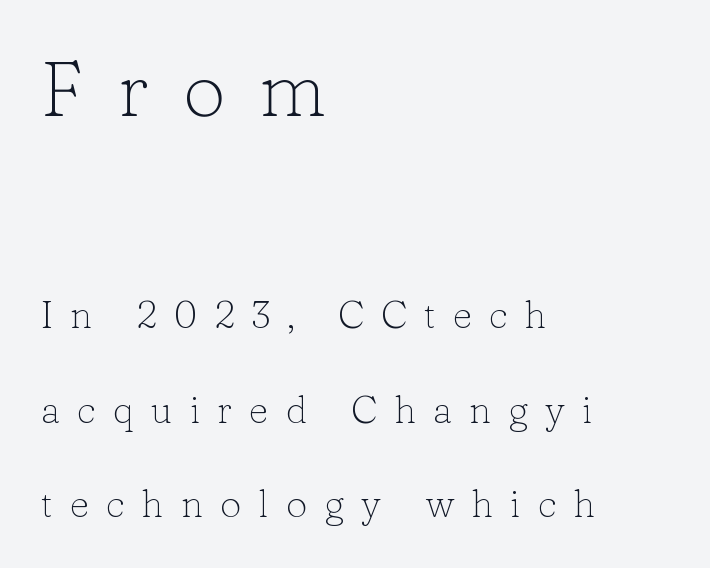
The cut favours lightness, reaching ordinary text weight at its darkest. Line beginnings align vertically; line endings do not. Honestly, there is no underline to notice here at all. The lines are spread far apart with generous leading. The first block has been scaled up relative to the second. Each word looks stretched out because of the extra space between its letters.
